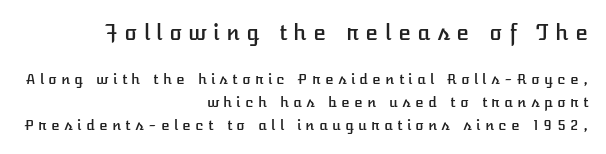
{"italic": "no", "underline": "no", "align": "right", "line_spacing": "normal", "line_spacing_ratio": 1.64, "letter_spacing": "wide", "letter_spacing_em": 0.31, "larger_block": "first", "size_ratio": 1.5, "glyph_px": 21}
